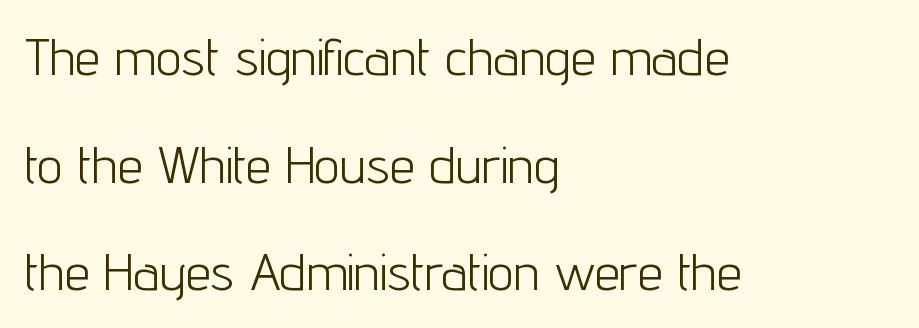
Q: Is the text bold? A: No.
Q: Is the text italic (slanted)? A: No, it is upright.
Q: Is the typeface a serif or a sans-serif typeface? A: Sans-serif.
Q: Is the text underlined? A: No.
Q: How is the paragraph aligned? A: Left-aligned.
Q: Is the spacing between letters normal or unusually wide? A: Normal.
Q: Is the spacing between lines tight, normal or loose? A: Loose.
Q: Width (condensed, normal, or wide)? A: Condensed.
Q: Stroke contrast? A: Low.
Q: x-height? A: Medium.
Q: Monospaced? A: No.
